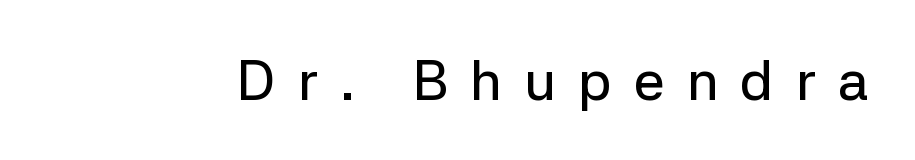
Q: Is the text italic (slanted)? A: No, it is upright.
Q: Is the typeface a serif or a sans-serif typeface? A: Sans-serif.
Q: Is the text underlined? A: No.
Q: Is the spacing between letters normal or unusually wide? A: Unusually wide.
Q: Width (condensed, normal, or wide)? A: Normal.
Q: Stroke contrast? A: Low.
Q: x-height? A: Medium.
Q: Monospaced? A: No.
